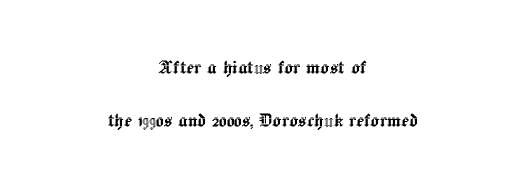
Designer's note — italics off, roman on. Tracking value appears to be zero — textbook default spacing. Underline: absent. Every row of glyphs is offset so its center matches the block's center.
